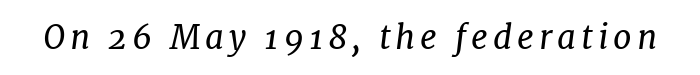
The image shows 33 px regular-weight serif type, italic (leaning right); set not underlined; low stroke contrast and a medium x-height.
